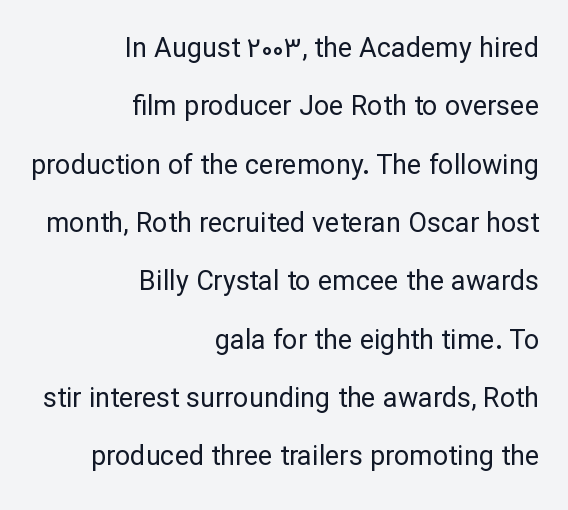
Q: Is the text bold? A: No.
Q: Is the text italic (slanted)? A: No, it is upright.
Q: Is the text underlined? A: No.
Q: How is the paragraph aligned? A: Right-aligned.
Q: Is the spacing between letters normal or unusually wide? A: Normal.
Q: Is the spacing between lines tight, normal or loose? A: Loose.
